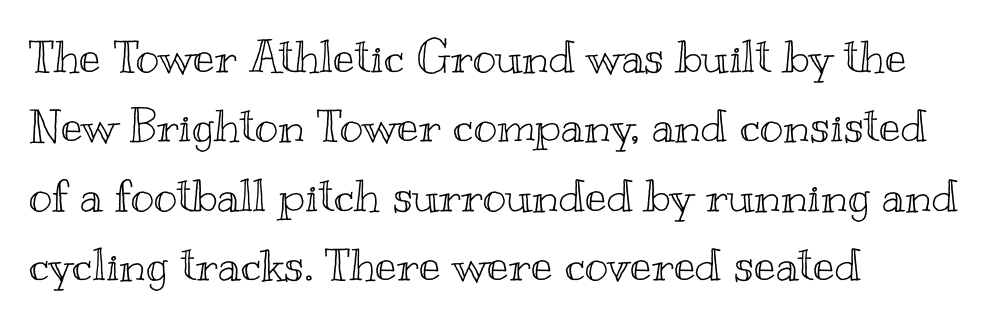
Q: Is the text italic (slanted)? A: No, it is upright.
Q: Is the text underlined? A: No.
Q: How is the paragraph aligned? A: Left-aligned.
Q: Is the spacing between letters normal or unusually wide? A: Normal.
Q: Is the spacing between lines tight, normal or loose? A: Normal.
Q: Width (condensed, normal, or wide)? A: Wide.
Q: x-height? A: Small.
Q: Monospaced? A: No.
